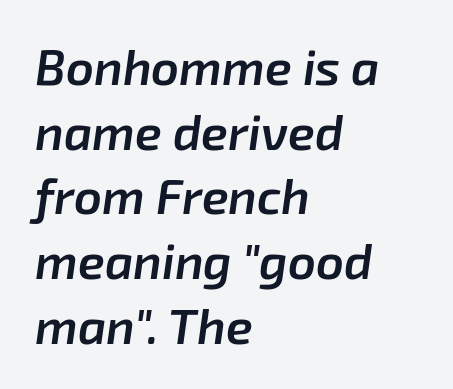
The image shows 49 px semibold type, italic (leaning right); set left-aligned, normal line spacing (1.32x), normal letter spacing, not underlined; low stroke contrast and a medium x-height.
